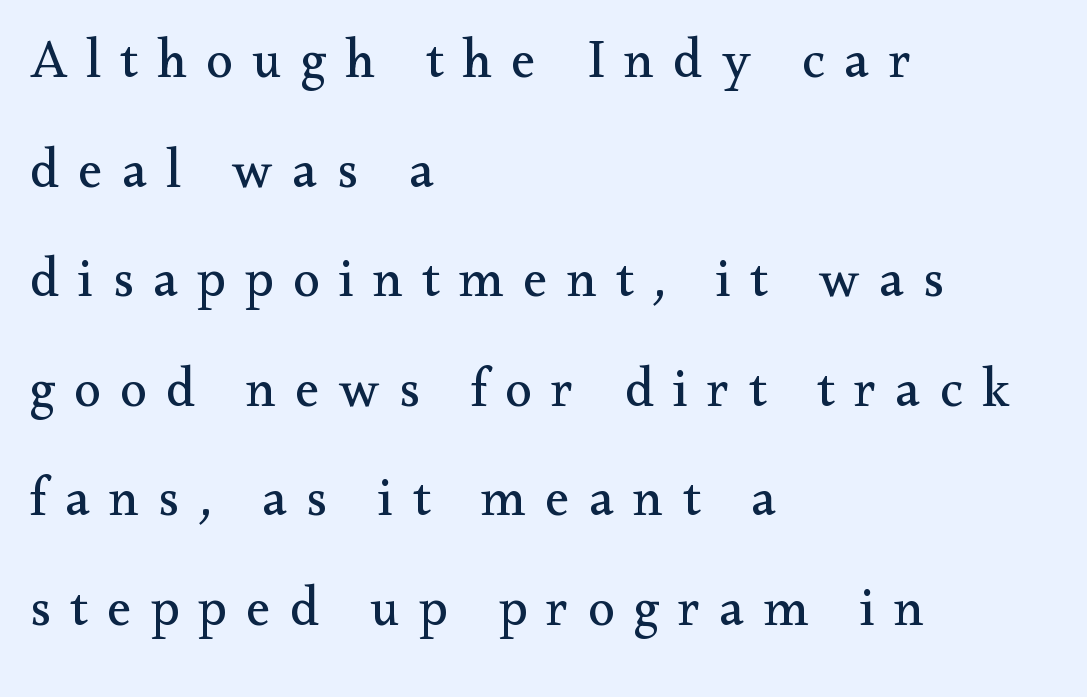
{"serif": "yes", "italic": "no", "bold": "no", "weight": "regular", "width": "normal", "stroke_contrast": "medium", "x_height": "small", "monospaced": "no", "underline": "no", "align": "left", "line_spacing": "loose", "line_spacing_ratio": 2.03, "letter_spacing": "wide", "letter_spacing_em": 0.36, "glyph_px": 54}
